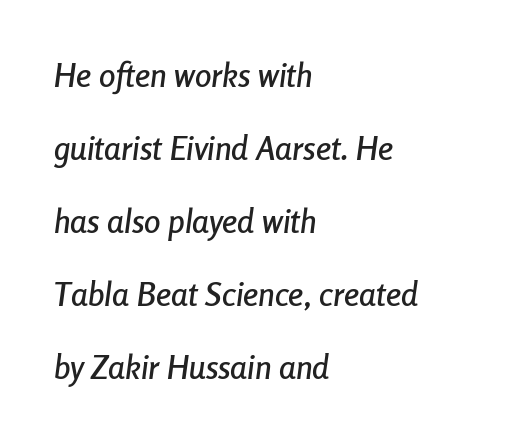
{"italic": "yes", "lean": "right", "slant_degrees": 8, "width": "condensed", "stroke_contrast": "low", "x_height": "medium", "monospaced": "no", "underline": "no", "align": "left", "line_spacing": "loose", "line_spacing_ratio": 2.21, "letter_spacing": "normal", "letter_spacing_em": 0.0, "glyph_px": 33}
